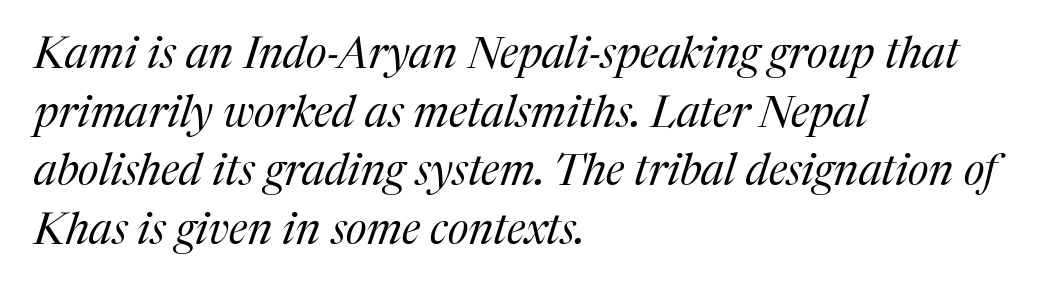
The image shows 44 px regular-weight serif type, italic (leaning right); set left-aligned, normal line spacing (1.33x), normal letter spacing, not underlined; medium stroke contrast and a medium x-height.
